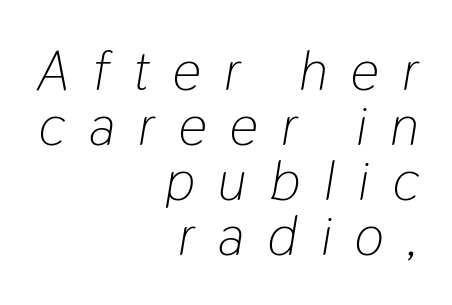
{"italic": "yes", "lean": "right", "slant_degrees": 9, "bold": "no", "weight": "light", "width": "condensed", "stroke_contrast": "low", "x_height": "medium", "monospaced": "no", "underline": "no", "align": "right", "line_spacing": "tight", "line_spacing_ratio": 0.98, "letter_spacing": "wide", "letter_spacing_em": 0.42, "glyph_px": 56}
